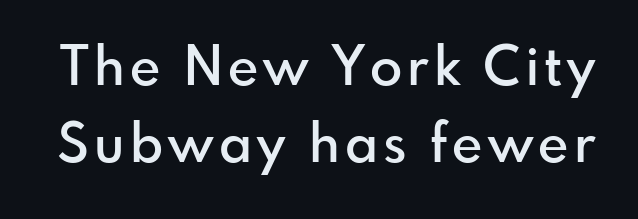
{"serif": "no", "italic": "no", "bold": "semi", "weight": "semibold", "width": "normal", "stroke_contrast": "low", "x_height": "small", "monospaced": "no", "underline": "no", "line_spacing": "normal", "line_spacing_ratio": 1.46, "glyph_px": 53}
